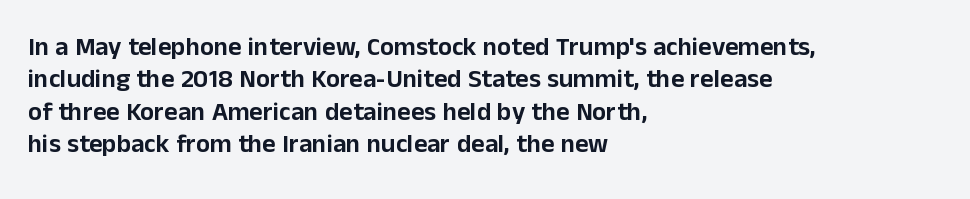
Q: Is the text italic (slanted)? A: No, it is upright.
Q: Is the text underlined? A: No.
Q: How is the paragraph aligned? A: Left-aligned.
Q: Is the spacing between letters normal or unusually wide? A: Normal.
Q: Is the spacing between lines tight, normal or loose? A: Normal.
